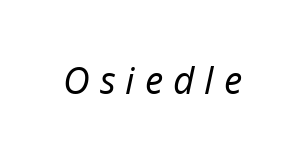
The image shows 37 px regular-weight type, italic (leaning right); set unusually wide letter spacing (+0.27 em), not underlined; low stroke contrast and a medium x-height.
